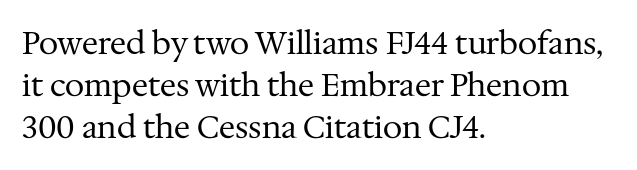
Q: Is the text bold? A: No.
Q: Is the text italic (slanted)? A: No, it is upright.
Q: Is the typeface a serif or a sans-serif typeface? A: Serif.
Q: Is the text underlined? A: No.
Q: How is the paragraph aligned? A: Left-aligned.
Q: Is the spacing between letters normal or unusually wide? A: Normal.
Q: Is the spacing between lines tight, normal or loose? A: Normal.
Q: Width (condensed, normal, or wide)? A: Normal.
Q: Stroke contrast? A: Medium.
Q: x-height? A: Medium.
Q: Monospaced? A: No.
